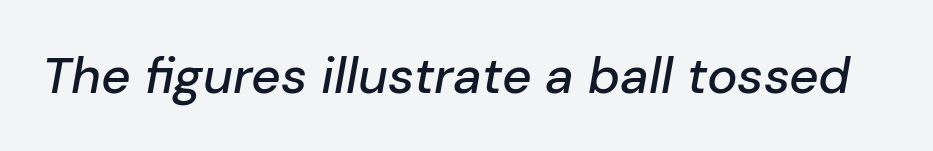
Character widths vary here, with narrow letters taking less room than wide ones. This rendering leaves character spacing at its baseline value. An italicized treatment has been applied to the whole sample. The space directly below the letters is spotless.
